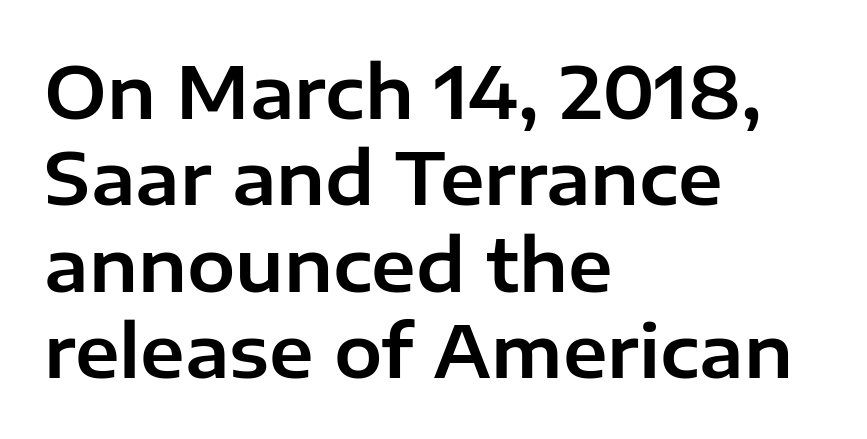
Q: Is the text italic (slanted)? A: No, it is upright.
Q: Is the typeface a serif or a sans-serif typeface? A: Sans-serif.
Q: Is the text underlined? A: No.
Q: How is the paragraph aligned? A: Left-aligned.
Q: Is the spacing between letters normal or unusually wide? A: Normal.
Q: Width (condensed, normal, or wide)? A: Normal.
Q: Stroke contrast? A: Low.
Q: x-height? A: Medium.
Q: Monospaced? A: No.
